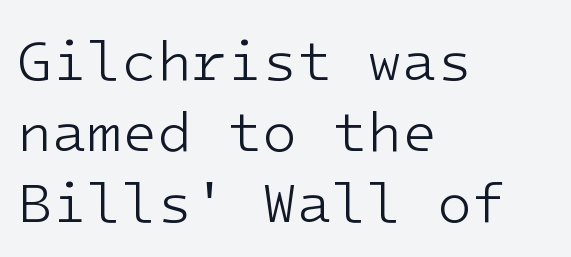
The image shows 57 px light sans-serif type, upright, monospaced; set left-aligned, normal line spacing (1.25x), normal letter spacing, not underlined; low stroke contrast and a medium x-height.
